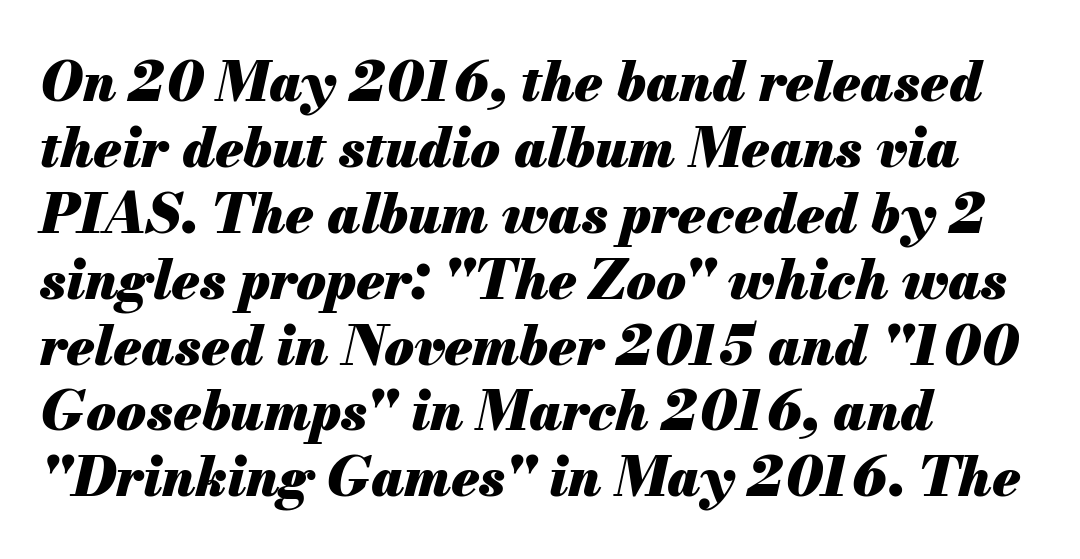
The face used here has the dense, thick strokes of a bold. Just letters on the line, the space beneath them empty. Here the designer chose a conventional face with non-uniform glyph widths. A student would call this left alignment; a typographer would say flush left, rag right. Tracking here is standard; glyphs follow each other at the usual distance.
